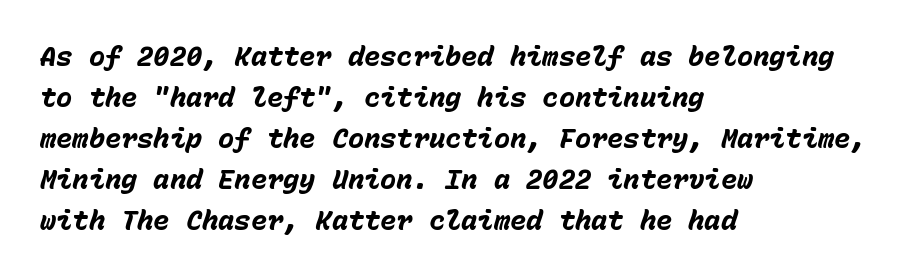
Q: Is the text bold? A: Yes.
Q: Is the text italic (slanted)? A: Yes, it leans right by about 15 degrees.
Q: Is the text underlined? A: No.
Q: How is the paragraph aligned? A: Left-aligned.
Q: Is the spacing between letters normal or unusually wide? A: Normal.
Q: Is the spacing between lines tight, normal or loose? A: Normal.
